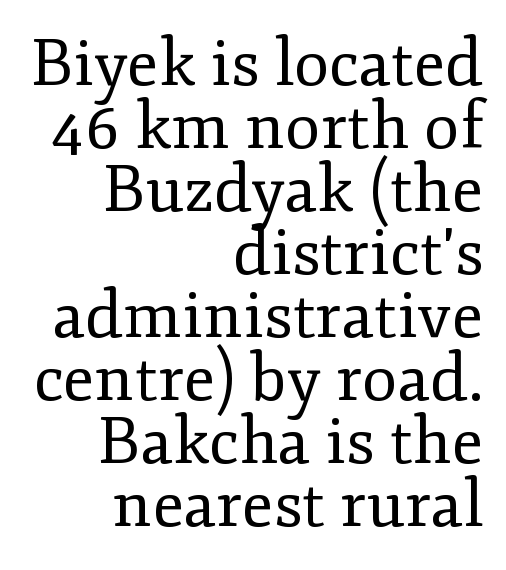
{"serif": "yes", "italic": "no", "bold": "no", "weight": "regular", "width": "normal", "stroke_contrast": "low", "x_height": "small", "monospaced": "no", "underline": "no", "align": "right", "line_spacing": "tight", "line_spacing_ratio": 0.97, "letter_spacing": "normal", "letter_spacing_em": 0.0, "glyph_px": 65}
